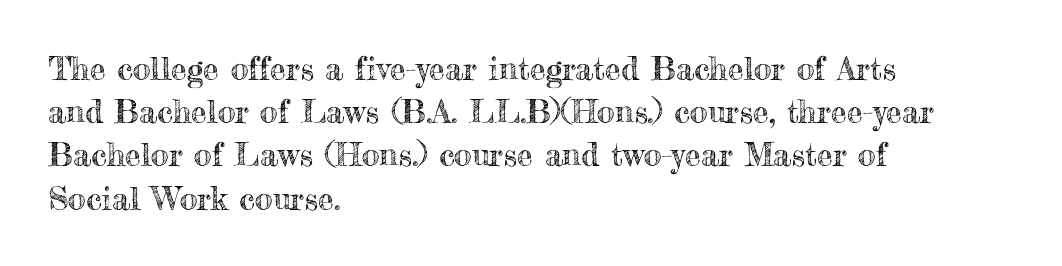
The rendering uses natural spacing where letterforms have individual widths. Each new line begins a customary step beneath the previous one. The axis of the letterforms is exactly vertical. Nothing unusual about the tracking: characters are spaced as the font intends.
